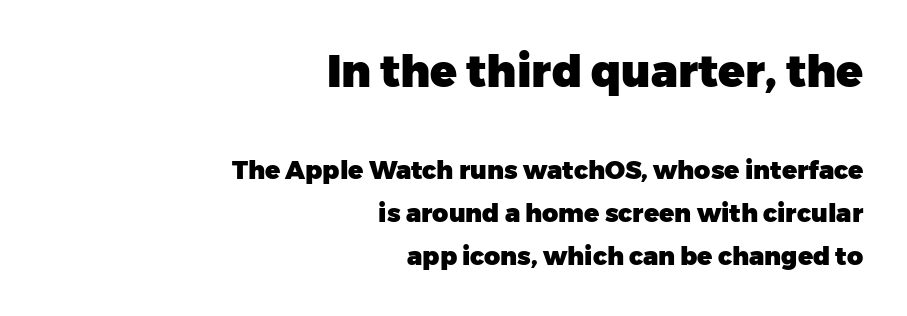
{"serif": "no", "italic": "no", "bold": "yes", "weight": "heavy", "width": "normal", "stroke_contrast": "low", "x_height": "medium", "monospaced": "no", "underline": "no", "align": "right", "line_spacing_ratio": 1.71, "letter_spacing": "normal", "letter_spacing_em": 0.0, "larger_block": "first", "size_ratio": 1.76, "glyph_px": 44}
